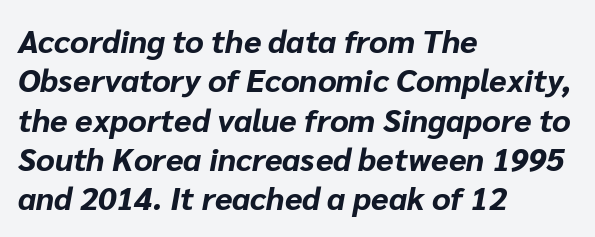
Q: Is the text bold? A: Yes.
Q: Is the text italic (slanted)? A: Yes, it leans right by about 10 degrees.
Q: Is the text underlined? A: No.
Q: How is the paragraph aligned? A: Left-aligned.
Q: Is the spacing between letters normal or unusually wide? A: Normal.
Q: Width (condensed, normal, or wide)? A: Normal.
Q: Stroke contrast? A: Low.
Q: x-height? A: Medium.
Q: Monospaced? A: No.
